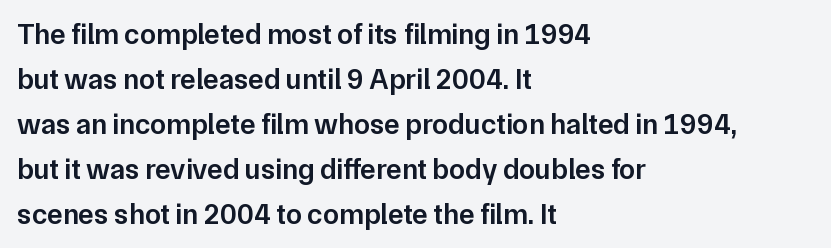
Q: Is the text bold? A: Semi-bold.
Q: Is the text italic (slanted)? A: No, it is upright.
Q: Is the typeface a serif or a sans-serif typeface? A: Sans-serif.
Q: Is the text underlined? A: No.
Q: How is the paragraph aligned? A: Left-aligned.
Q: Is the spacing between letters normal or unusually wide? A: Normal.
Q: Is the spacing between lines tight, normal or loose? A: Normal.
Q: Width (condensed, normal, or wide)? A: Normal.
Q: Stroke contrast? A: Low.
Q: x-height? A: Medium.
Q: Monospaced? A: No.
